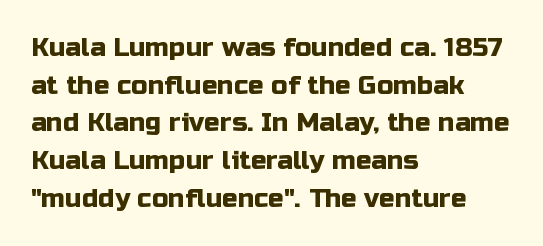
The image shows 26 px text type, upright; set left-aligned, normal line spacing (1.45x), normal letter spacing, not underlined.
